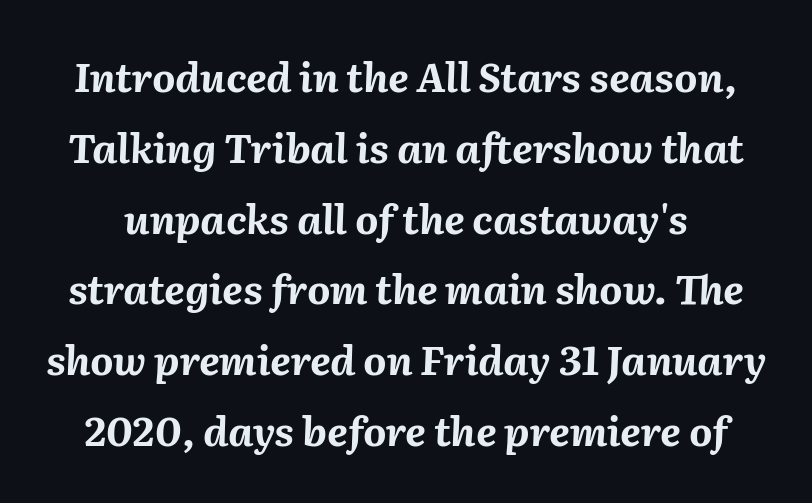
{"italic": "yes", "lean": "right", "slant_degrees": 2, "bold": "yes", "weight": "bold", "width": "normal", "stroke_contrast": "medium", "x_height": "medium", "monospaced": "no", "underline": "no", "line_spacing_ratio": 1.77, "letter_spacing": "normal", "letter_spacing_em": 0.0, "glyph_px": 40}
